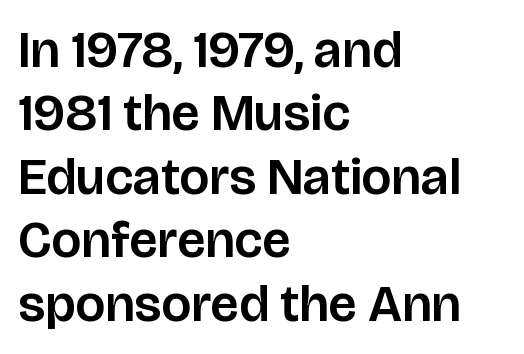
The image shows 52 px sans-serif type, upright; set left-aligned, line spacing 1.22x, normal letter spacing, not underlined; low stroke contrast and a large x-height.
